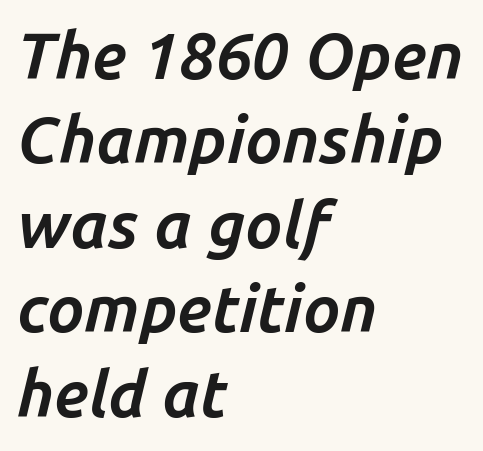
What stands out about the letter spacing? Nothing — it is the standard amount. Strong, thick strokes mark this as bold type. Each line starts at the same left margin while the right side varies. The vertical gap from one line to the next is medium. You can tell it's italic because the verticals aren't actually vertical. The rendering uses natural spacing where letterforms have individual widths.
